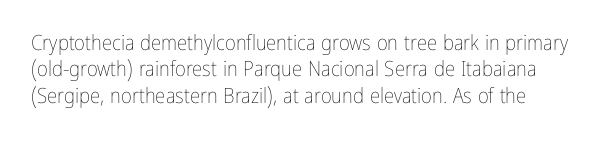
Descenders hang freely into open space. Compared with typical paragraphs, the rows here are spaced about the same. Think standard paragraph weight, or any step lighter than that. These lines were composed using upright roman letters. A typesetter would call this zero additional tracking.
